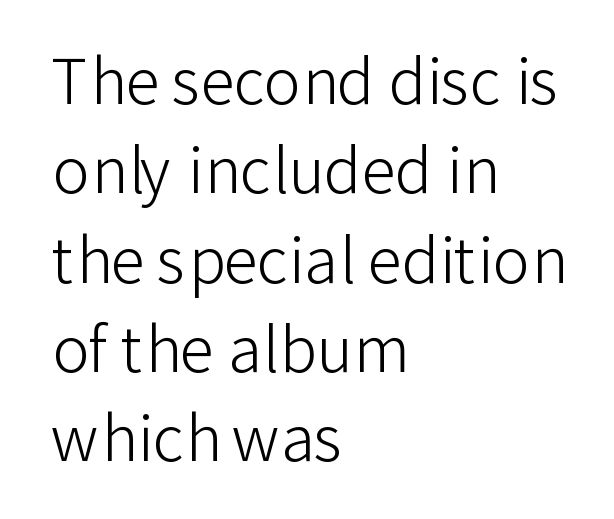
What's the leading like? Ordinary, nothing unusual. Are there feet on the stems? There aren't — it's a sans. These lines are rendered in a variable-pitch font. Look at the tracking — it's just the regular setting, nothing added. All the whitespace from short lines collects on the right. No italicization has been applied; the sample stays upright.
